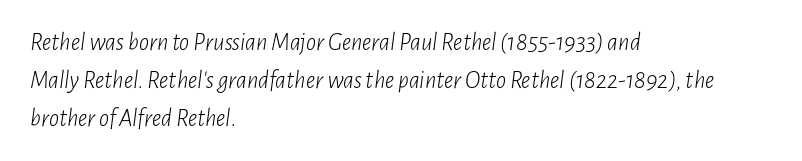
Q: Is the text bold? A: No.
Q: Is the text italic (slanted)? A: Yes, it leans right by about 7 degrees.
Q: Is the text underlined? A: No.
Q: How is the paragraph aligned? A: Left-aligned.
Q: Is the spacing between letters normal or unusually wide? A: Normal.
Q: Is the spacing between lines tight, normal or loose? A: Normal.
